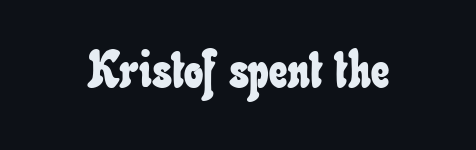
The image shows 51 px condensed type; set normal letter spacing, not underlined; low stroke contrast and a small x-height.
